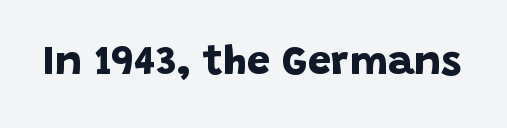
{"serif": "no", "bold": "yes", "weight": "bold", "width": "normal", "stroke_contrast": "low", "x_height": "large", "monospaced": "no", "underline": "no", "letter_spacing": "normal", "letter_spacing_em": 0.0, "glyph_px": 41}
